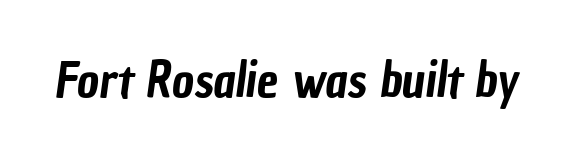
The image shows 48 px condensed sans-serif type; set normal letter spacing, not underlined; low stroke contrast and a medium x-height.
